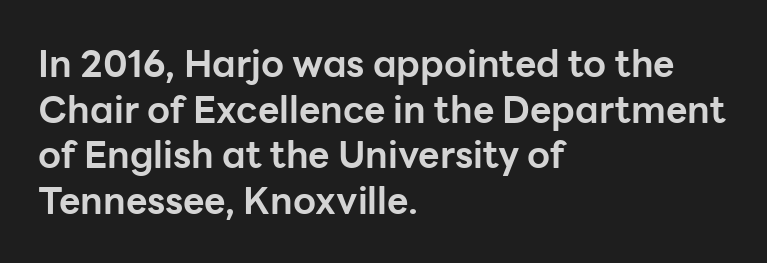
Q: Is the text bold? A: Yes.
Q: Is the text italic (slanted)? A: No, it is upright.
Q: Is the typeface a serif or a sans-serif typeface? A: Sans-serif.
Q: Is the text underlined? A: No.
Q: How is the paragraph aligned? A: Left-aligned.
Q: Is the spacing between letters normal or unusually wide? A: Normal.
Q: Width (condensed, normal, or wide)? A: Normal.
Q: Stroke contrast? A: Low.
Q: x-height? A: Medium.
Q: Monospaced? A: No.
